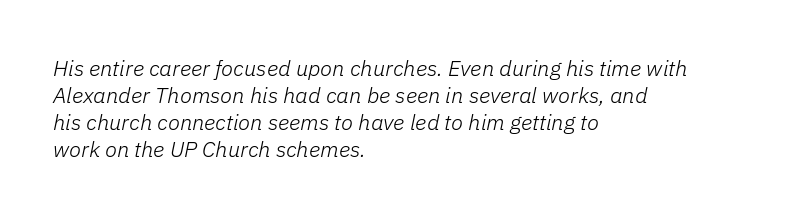
{"italic": "yes", "lean": "right", "slant_degrees": 11, "bold": "no", "underline": "no", "align": "left", "line_spacing_ratio": 1.23, "letter_spacing": "normal", "letter_spacing_em": 0.0, "glyph_px": 22}
